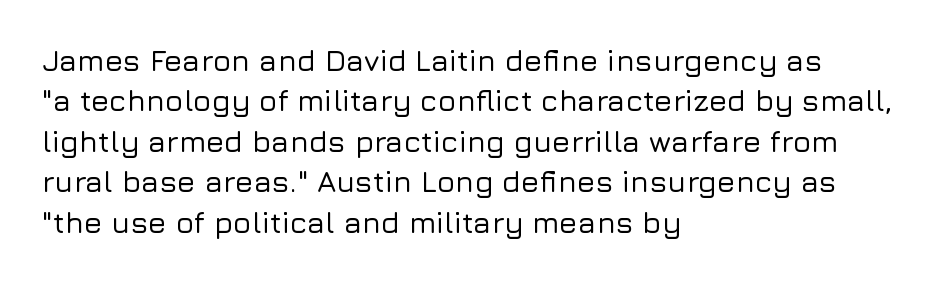
Q: Is the text italic (slanted)? A: No, it is upright.
Q: Is the typeface a serif or a sans-serif typeface? A: Sans-serif.
Q: Is the text underlined? A: No.
Q: How is the paragraph aligned? A: Left-aligned.
Q: Is the spacing between letters normal or unusually wide? A: Normal.
Q: Is the spacing between lines tight, normal or loose? A: Normal.
Q: Width (condensed, normal, or wide)? A: Normal.
Q: Stroke contrast? A: Low.
Q: x-height? A: Medium.
Q: Monospaced? A: No.
